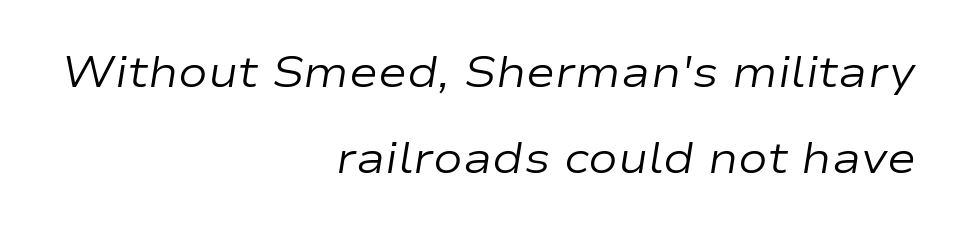
Q: Is the text bold? A: No.
Q: Is the text italic (slanted)? A: Yes, it leans right by about 9 degrees.
Q: Is the text underlined? A: No.
Q: How is the paragraph aligned? A: Right-aligned.
Q: Is the spacing between letters normal or unusually wide? A: Normal.
Q: Is the spacing between lines tight, normal or loose? A: Loose.
Q: Width (condensed, normal, or wide)? A: Wide.
Q: Stroke contrast? A: Low.
Q: x-height? A: Medium.
Q: Monospaced? A: No.
